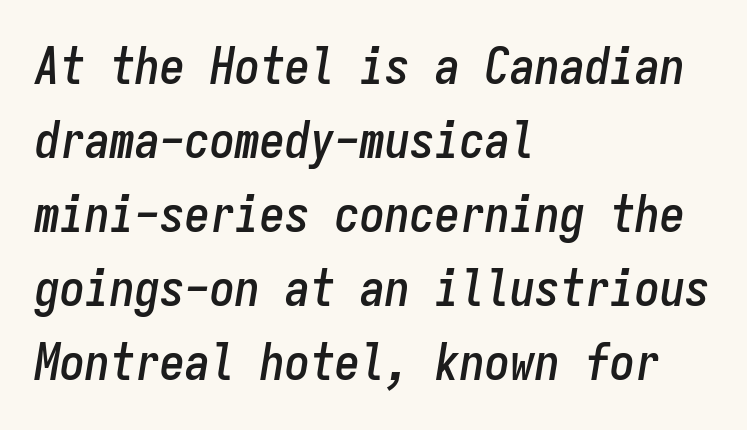
The image shows 50 px condensed type, italic (leaning right), monospaced; set left-aligned, normal line spacing (1.48x), normal letter spacing, not underlined; low stroke contrast and a medium x-height.
